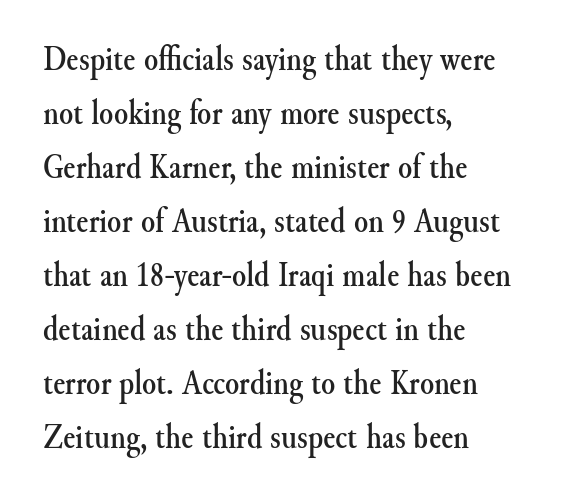
The image shows 36 px serif type, upright; set left-aligned, normal line spacing (1.5x), normal letter spacing, not underlined; medium stroke contrast and a small x-height.
